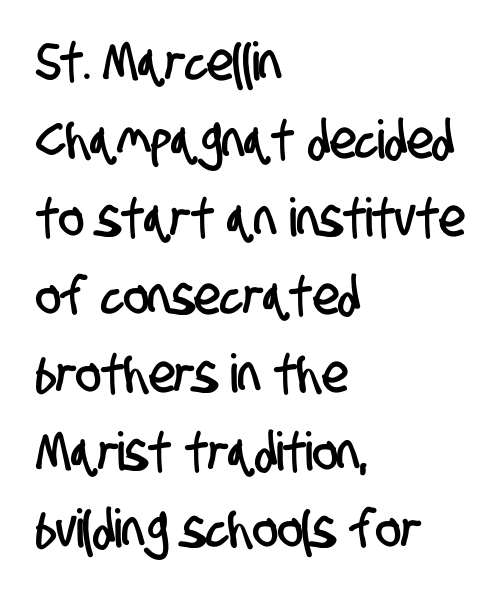
The image shows 53 px condensed sans-serif type; set left-aligned, normal line spacing (1.47x), normal letter spacing, not underlined; low stroke contrast and a large x-height.
